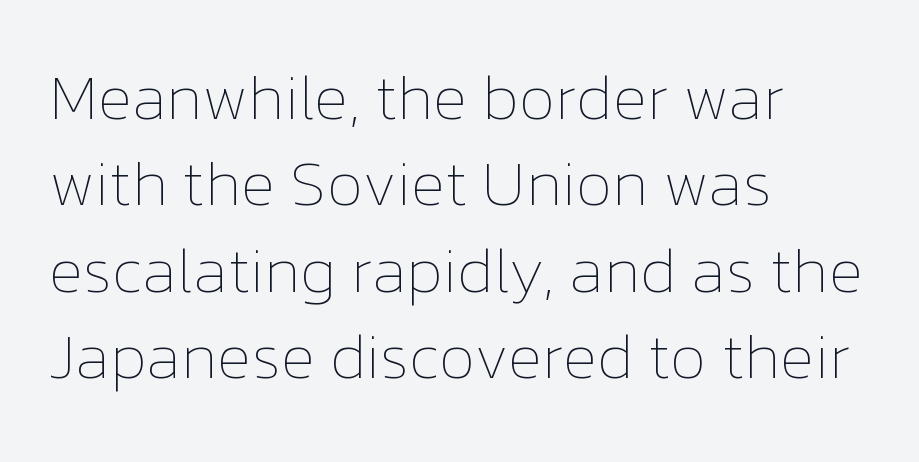
Q: Is the text bold? A: No.
Q: Is the text italic (slanted)? A: No, it is upright.
Q: Is the text underlined? A: No.
Q: How is the paragraph aligned? A: Left-aligned.
Q: Is the spacing between letters normal or unusually wide? A: Normal.
Q: Is the spacing between lines tight, normal or loose? A: Normal.
Q: Width (condensed, normal, or wide)? A: Normal.
Q: Stroke contrast? A: Low.
Q: x-height? A: Medium.
Q: Monospaced? A: No.
